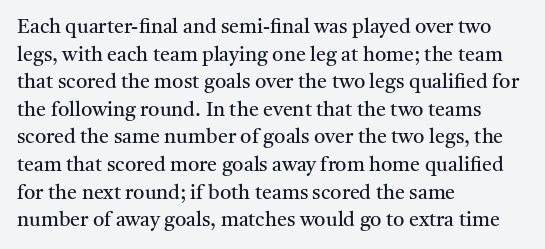
The image shows 20 px text type, upright; set left-aligned, normal line spacing (1.38x), normal letter spacing, not underlined.
